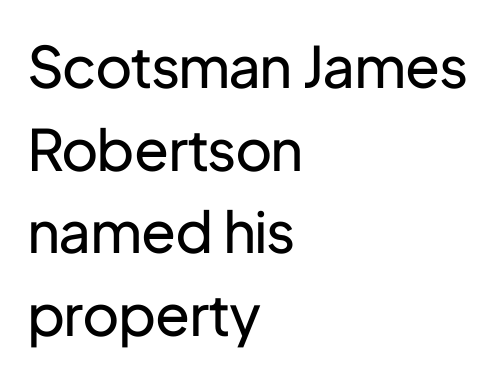
The image shows 57 px regular-weight sans-serif type, upright; set left-aligned, normal line spacing (1.45x), normal letter spacing, not underlined; low stroke contrast and a medium x-height.
